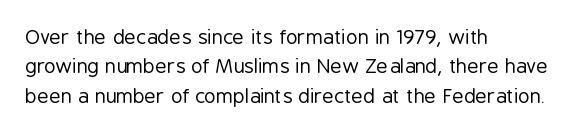
Q: Is the text bold? A: No.
Q: Is the text italic (slanted)? A: No, it is upright.
Q: Is the text underlined? A: No.
Q: How is the paragraph aligned? A: Left-aligned.
Q: Is the spacing between letters normal or unusually wide? A: Normal.
Q: Is the spacing between lines tight, normal or loose? A: Normal.
